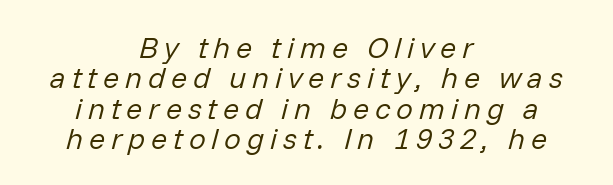
Do the characters align in a grid? No, the font is proportional. Baseline-to-baseline distance is barely more than the letter height. Is the stroke heavy? The answer is a plain regular-or-lighter. Rendered with sloped, italic letterforms. The words here are not underlined.
